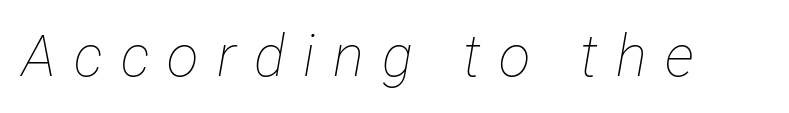
The image shows 58 px thin, condensed type, italic (leaning right); set unusually wide letter spacing (+0.31 em), not underlined; low stroke contrast and a medium x-height.
